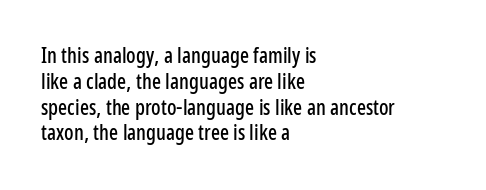
Underline: absent. This rendering uses left alignment, leaving the right contour irregular. A typesetter would mark this as roman, not italic. In terms of letterspacing, this is plain default setting.
